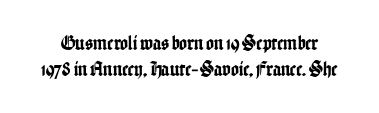
The image shows 21 px text type, upright; set normal line spacing (1.25x), normal letter spacing, not underlined.
